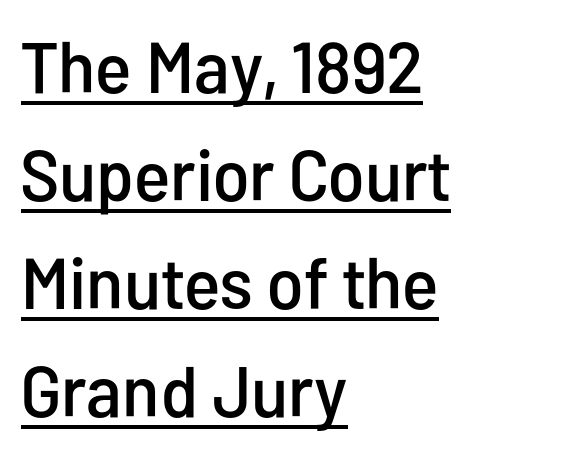
{"serif": "no", "italic": "no", "width": "condensed", "stroke_contrast": "low", "x_height": "medium", "monospaced": "no", "underline": "yes", "align": "left", "line_spacing": "normal", "line_spacing_ratio": 1.5, "letter_spacing": "normal", "letter_spacing_em": 0.0, "glyph_px": 72}
